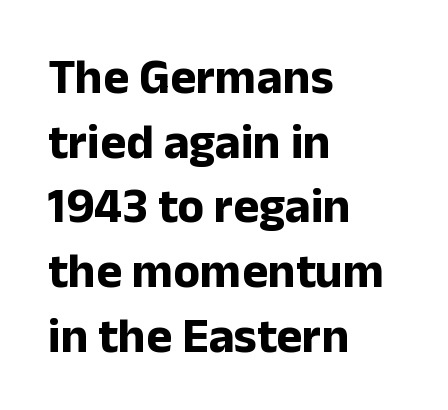
{"serif": "no", "italic": "no", "bold": "yes", "weight": "bold", "width": "normal", "stroke_contrast": "low", "x_height": "medium", "monospaced": "no", "underline": "no", "align": "left", "line_spacing": "normal", "line_spacing_ratio": 1.32, "letter_spacing": "normal", "letter_spacing_em": 0.0, "glyph_px": 49}
